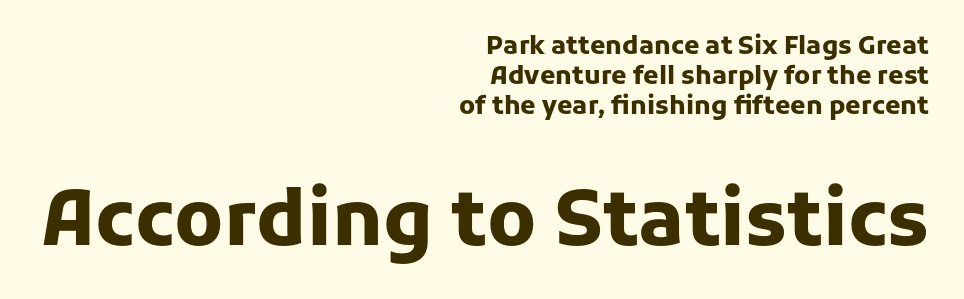
The image shows 76 px heavy sans-serif type, upright; set right-aligned, line spacing 1.21x, normal letter spacing, not underlined; the second (bottom) block is 3.04x larger; low stroke contrast and a medium x-height.
